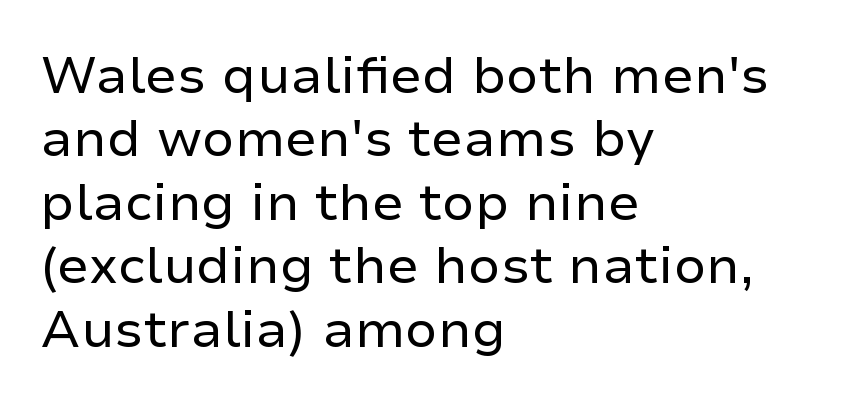
Q: Is the text bold? A: No.
Q: Is the text italic (slanted)? A: No, it is upright.
Q: Is the typeface a serif or a sans-serif typeface? A: Sans-serif.
Q: Is the text underlined? A: No.
Q: How is the paragraph aligned? A: Left-aligned.
Q: Is the spacing between letters normal or unusually wide? A: Normal.
Q: Width (condensed, normal, or wide)? A: Normal.
Q: Stroke contrast? A: Low.
Q: x-height? A: Medium.
Q: Monospaced? A: No.
